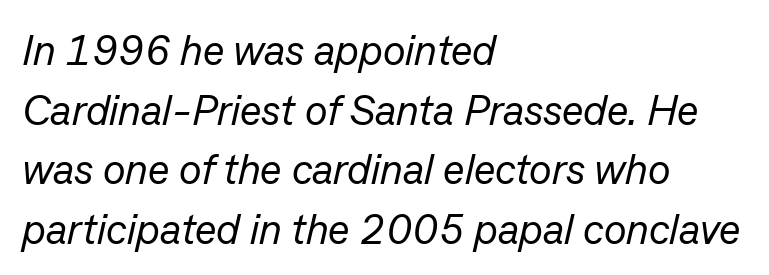
The foot of each line stays bare and open. The letterforms sit at book weight or below. These lines stack with their left ends in a neat column. Honestly, the letter spacing is just normal — you wouldn't notice it. Leading matches the norm, producing a regular column.
